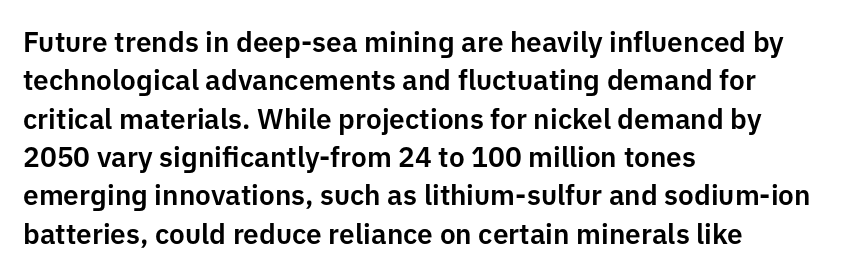
Q: Is the text italic (slanted)? A: No, it is upright.
Q: Is the typeface a serif or a sans-serif typeface? A: Sans-serif.
Q: Is the text underlined? A: No.
Q: How is the paragraph aligned? A: Left-aligned.
Q: Is the spacing between letters normal or unusually wide? A: Normal.
Q: Is the spacing between lines tight, normal or loose? A: Normal.
Q: Width (condensed, normal, or wide)? A: Normal.
Q: Stroke contrast? A: Low.
Q: x-height? A: Medium.
Q: Monospaced? A: No.
